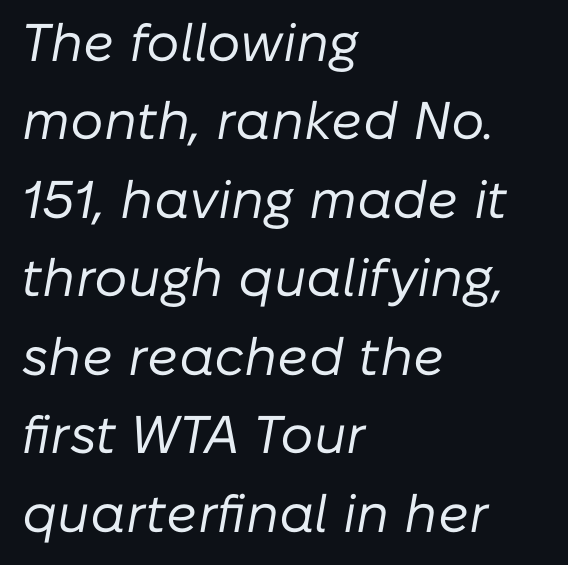
Q: Is the text bold? A: No.
Q: Is the text italic (slanted)? A: Yes, it leans right by about 10 degrees.
Q: Is the text underlined? A: No.
Q: How is the paragraph aligned? A: Left-aligned.
Q: Is the spacing between letters normal or unusually wide? A: Normal.
Q: Is the spacing between lines tight, normal or loose? A: Normal.
Q: Width (condensed, normal, or wide)? A: Normal.
Q: Stroke contrast? A: Low.
Q: x-height? A: Medium.
Q: Monospaced? A: No.
